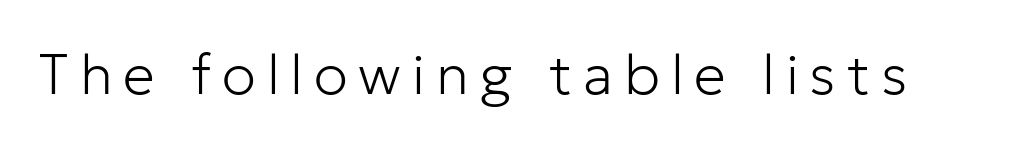
This sample has the flowing, uneven cadence of proportional lettering. This is not heavy type; no bold has been used. Stroke terminals: plain, sans-serif. The space beneath each line is pristine and unruled.
